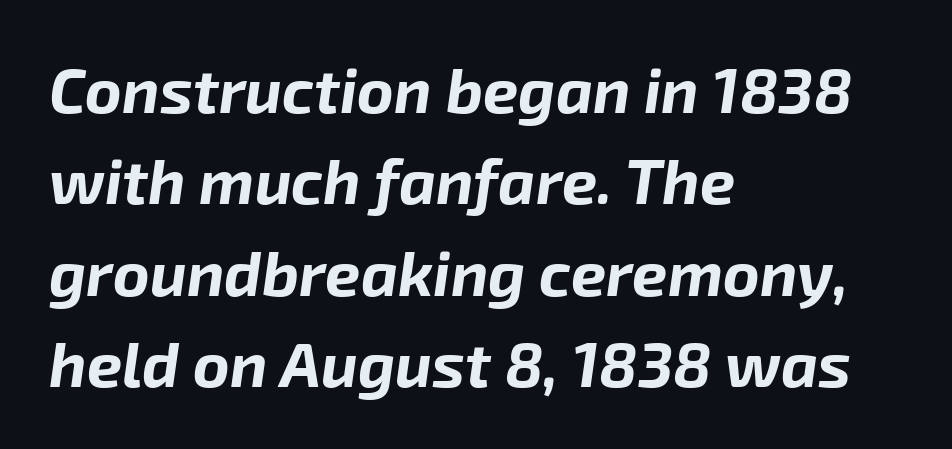
The string is rendered with underlining switched off. The horizontal fit of the characters is conventional and even. Layout note: lines flush left. This sample has the flowing, uneven cadence of proportional lettering. The line-height multiplier appears to be the usual default.
